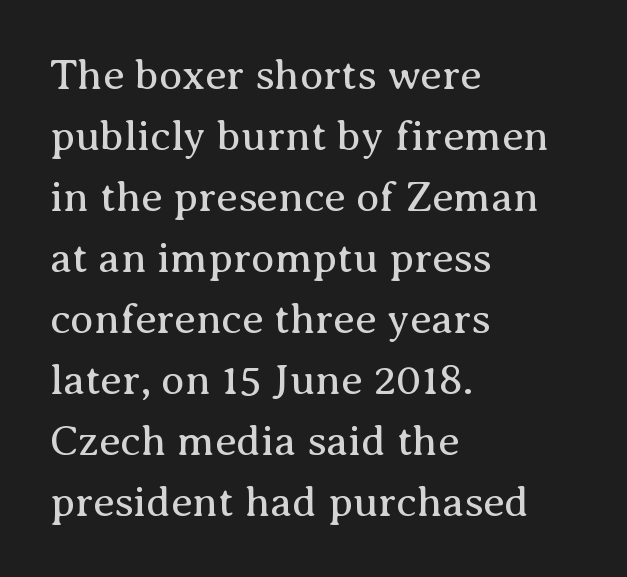
Is the type heavy? It reads as light-to-regular instead. The type is set solid horizontally, with unmodified tracking. Do the letters lean? They stand straight. The passage shown is typeset with a serif family. Anything drawn beneath the words? Only blank space.
